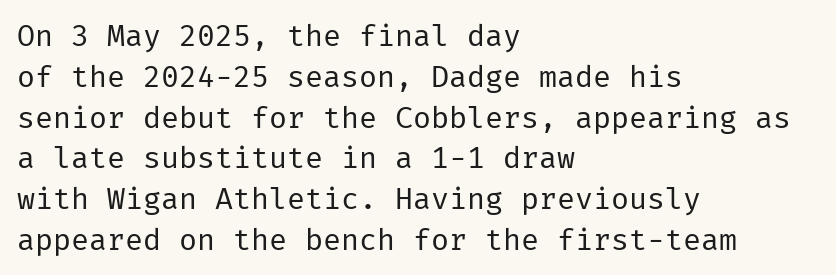
{"serif": "no", "italic": "no", "bold": "no", "weight": "regular", "width": "normal", "stroke_contrast": "low", "x_height": "medium", "underline": "no", "align": "left", "line_spacing": "normal", "line_spacing_ratio": 1.36, "letter_spacing": "normal", "letter_spacing_em": 0.0, "glyph_px": 30}
